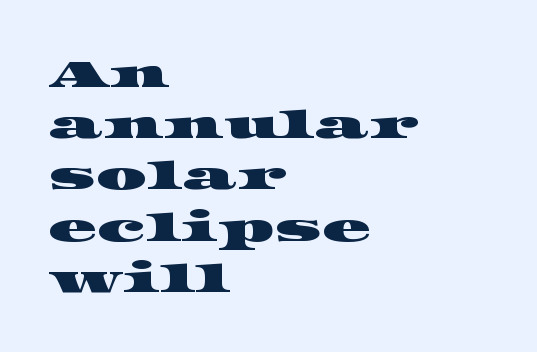
{"serif": "yes", "width": "wide", "stroke_contrast": "high", "x_height": "large", "monospaced": "no", "underline": "no", "align": "left", "line_spacing": "normal", "line_spacing_ratio": 1.28, "letter_spacing": "normal", "letter_spacing_em": 0.0, "glyph_px": 40}
